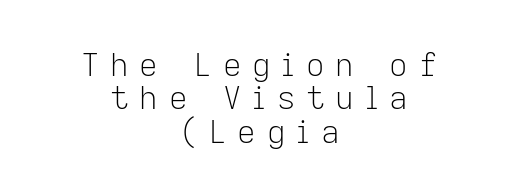
Q: Is the text bold? A: No.
Q: Is the text italic (slanted)? A: No, it is upright.
Q: Is the typeface a serif or a sans-serif typeface? A: Sans-serif.
Q: Is the text underlined? A: No.
Q: How is the paragraph aligned? A: Centered.
Q: Is the spacing between letters normal or unusually wide? A: Unusually wide.
Q: Is the spacing between lines tight, normal or loose? A: Tight.
Q: Width (condensed, normal, or wide)? A: Normal.
Q: Stroke contrast? A: Low.
Q: x-height? A: Medium.
Q: Monospaced? A: No.
